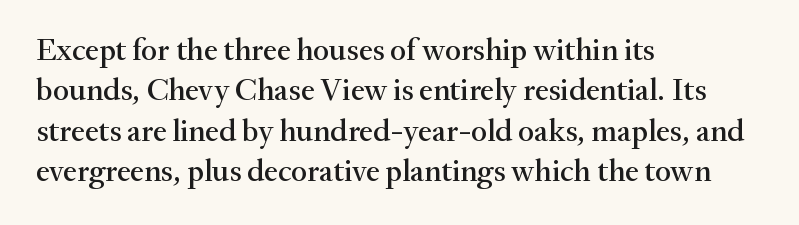
The image shows 31 px serif type, upright; set left-aligned, normal line spacing (1.3x), normal letter spacing, not underlined; medium stroke contrast and a small x-height.
